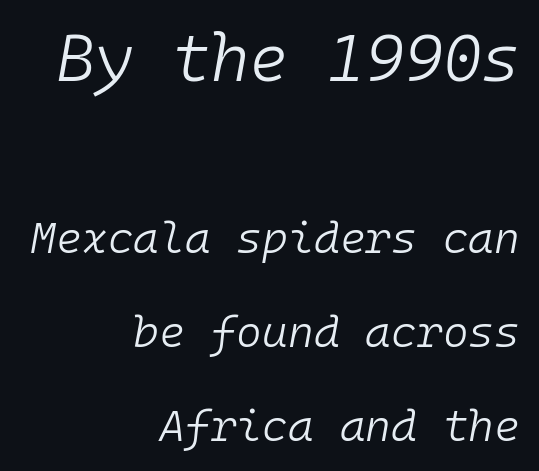
{"italic": "yes", "lean": "right", "slant_degrees": 10, "bold": "no", "weight": "light", "width": "normal", "stroke_contrast": "low", "x_height": "medium", "monospaced": "yes", "underline": "no", "align": "right", "line_spacing": "loose", "line_spacing_ratio": 2.13, "letter_spacing": "normal", "letter_spacing_em": 0.0, "larger_block": "first", "size_ratio": 1.5, "glyph_px": 66}
